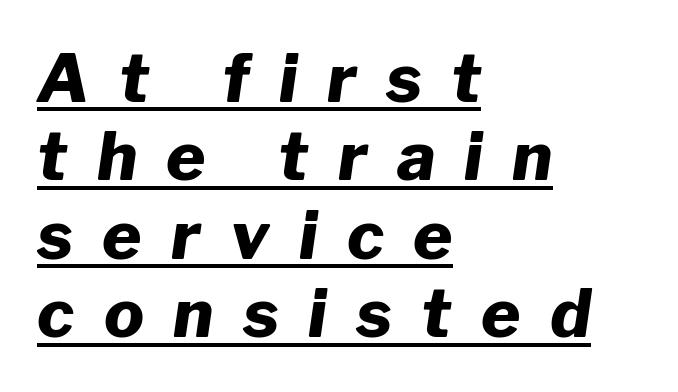
Q: Is the text bold? A: Yes.
Q: Is the text italic (slanted)? A: Yes, it leans right by about 8 degrees.
Q: Is the text underlined? A: Yes.
Q: How is the paragraph aligned? A: Left-aligned.
Q: Is the spacing between letters normal or unusually wide? A: Unusually wide.
Q: Width (condensed, normal, or wide)? A: Normal.
Q: Stroke contrast? A: Low.
Q: x-height? A: Medium.
Q: Monospaced? A: No.
